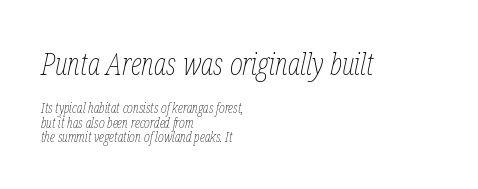
Q: Is the text bold? A: No.
Q: Is the text italic (slanted)? A: Yes, it leans right by about 12 degrees.
Q: Is the text underlined? A: No.
Q: How is the paragraph aligned? A: Left-aligned.
Q: Is the spacing between letters normal or unusually wide? A: Normal.
Q: Is the spacing between lines tight, normal or loose? A: Tight.
Q: Which block of text is set in a larger size, the first (top) or the second (bottom)? A: The first (top) one.
Q: Width (condensed, normal, or wide)? A: Condensed.
Q: Stroke contrast? A: Low.
Q: x-height? A: Medium.
Q: Monospaced? A: No.
